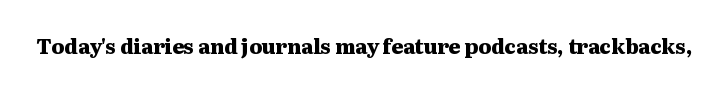
The image shows 20 px bold type, upright; set normal letter spacing, not underlined.
